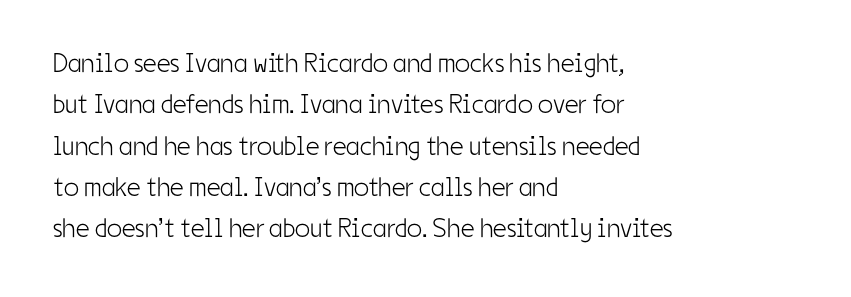
The image shows 27 px text type, upright; set left-aligned, normal line spacing (1.53x), normal letter spacing, not underlined.
